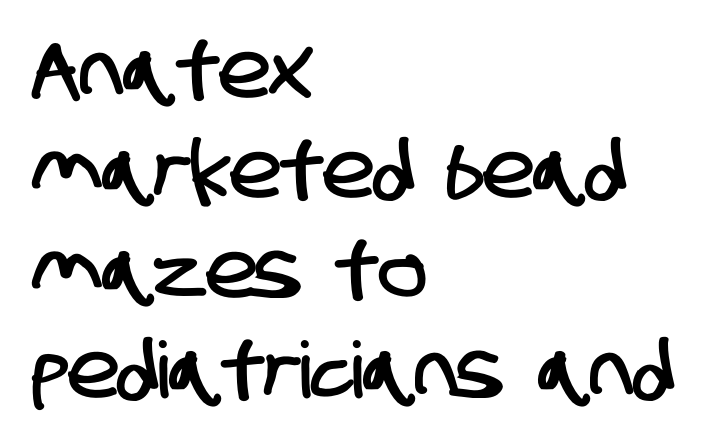
Q: Is the typeface a serif or a sans-serif typeface? A: Sans-serif.
Q: Is the text underlined? A: No.
Q: How is the paragraph aligned? A: Left-aligned.
Q: Is the spacing between letters normal or unusually wide? A: Normal.
Q: Is the spacing between lines tight, normal or loose? A: Normal.
Q: Width (condensed, normal, or wide)? A: Condensed.
Q: Stroke contrast? A: Low.
Q: x-height? A: Large.
Q: Monospaced? A: No.
